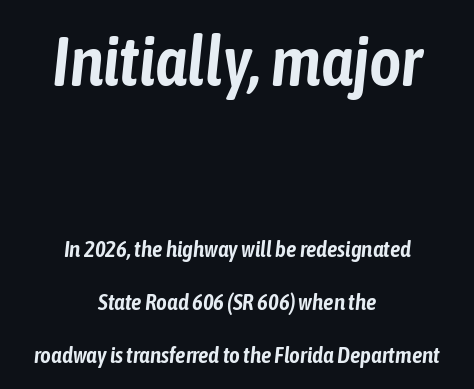
Q: Is the text italic (slanted)? A: Yes, it leans right by about 6 degrees.
Q: Is the text underlined? A: No.
Q: How is the paragraph aligned? A: Centered.
Q: Is the spacing between letters normal or unusually wide? A: Normal.
Q: Is the spacing between lines tight, normal or loose? A: Loose.
Q: Which block of text is set in a larger size, the first (top) or the second (bottom)? A: The first (top) one.
Q: Width (condensed, normal, or wide)? A: Condensed.
Q: Stroke contrast? A: Low.
Q: x-height? A: Medium.
Q: Monospaced? A: No.
